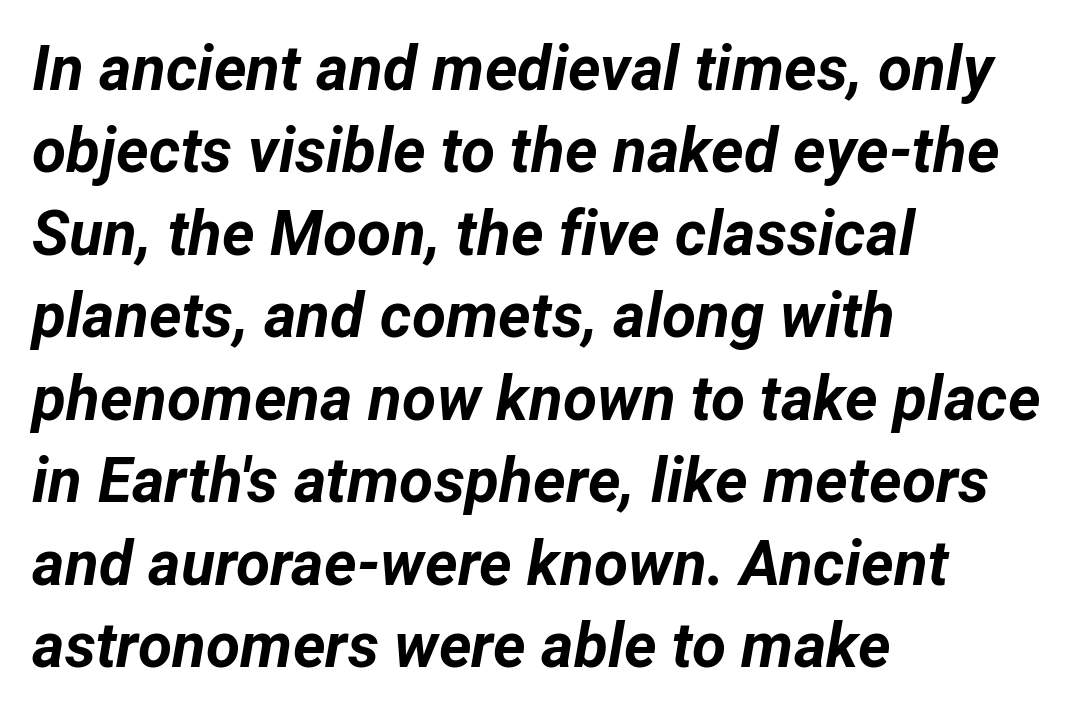
The image shows 62 px bold type, italic (leaning right); set left-aligned, normal line spacing (1.33x), normal letter spacing, not underlined; low stroke contrast and a medium x-height.
